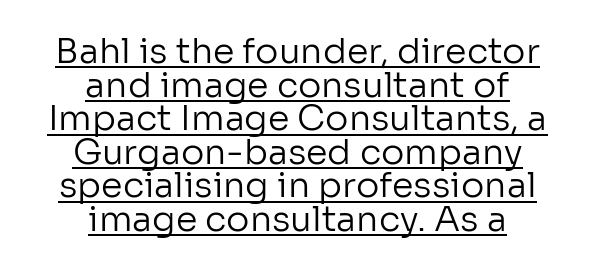
How would I describe the line gaps? Narrow and economical. A typesetter would call this proportional, since set widths differ per character. This sample uses an upright cut, with every glyph sitting square on the baseline. This reads as an unemphasized weight, regular at the heaviest. Default kerning and tracking; the words read as compact shapes. Which margin do the lines hug? Neither — every line sits in the middle.
